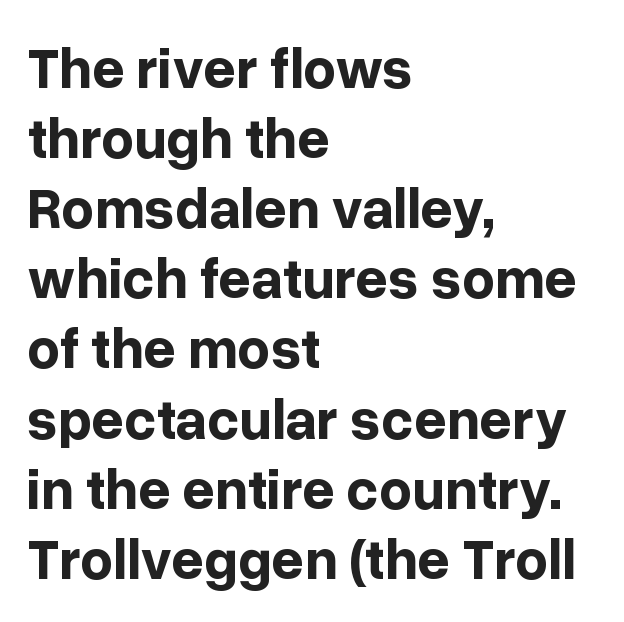
No feet cap the strokes, marking this as sans-serif type. The gaps between neighbouring characters are ordinary and unremarkable. It's the straight-up-and-down kind of type. Type without underlining. You could not count columns in this text — the font is proportionally spaced.
